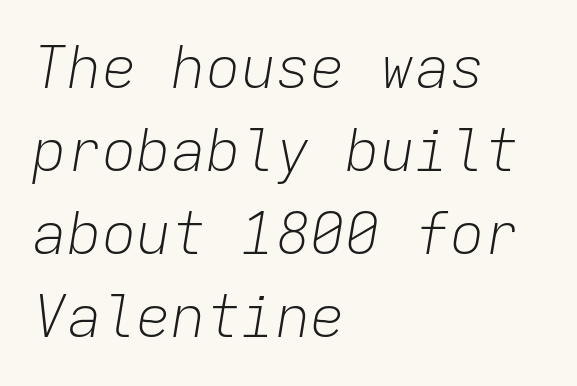
Q: Is the text bold? A: No.
Q: Is the text italic (slanted)? A: Yes, it leans right by about 9 degrees.
Q: Is the text underlined? A: No.
Q: How is the paragraph aligned? A: Left-aligned.
Q: Is the spacing between letters normal or unusually wide? A: Normal.
Q: Is the spacing between lines tight, normal or loose? A: Normal.
Q: Width (condensed, normal, or wide)? A: Normal.
Q: Stroke contrast? A: Low.
Q: x-height? A: Medium.
Q: Monospaced? A: Yes.
